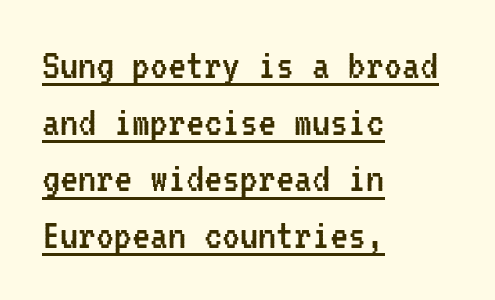
Stem width sits at or under what a default text font uses. Summary of vertical rhythm: regular, with standard interline spacing. These lines are rendered in a fixed-pitch font. Quick note: underline on. The text was rendered using a sans face with plain stroke endings.
